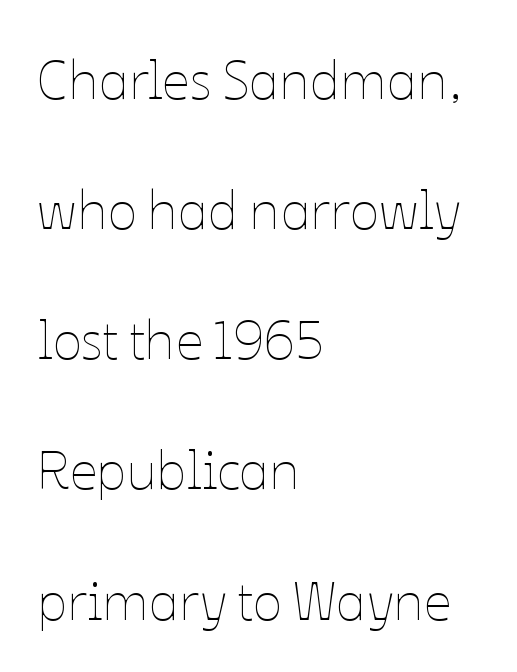
{"italic": "no", "bold": "no", "weight": "thin", "width": "normal", "stroke_contrast": "low", "x_height": "medium", "monospaced": "no", "underline": "no", "align": "left", "line_spacing": "loose", "line_spacing_ratio": 2.41, "letter_spacing": "normal", "letter_spacing_em": 0.0, "glyph_px": 54}
